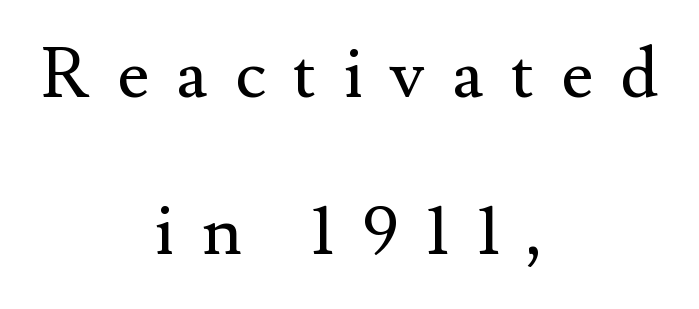
The image shows 70 px regular-weight serif type, upright; set centered, loose line spacing (2.25x), unusually wide letter spacing (+0.39 em), not underlined; medium stroke contrast and a small x-height.
